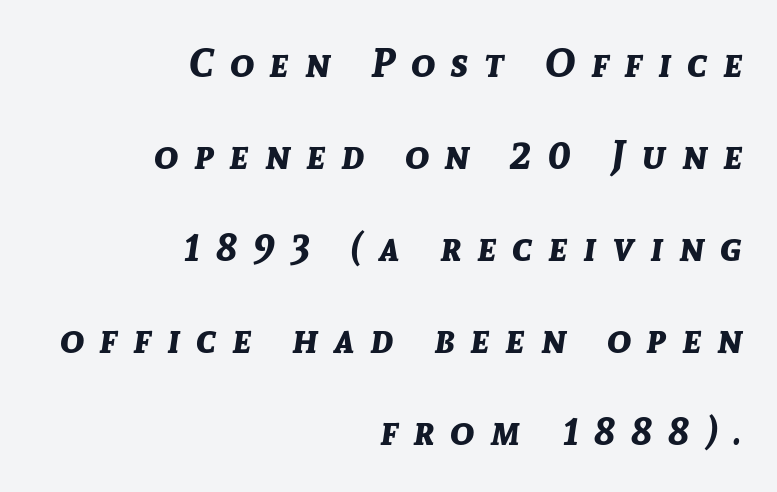
{"italic": "yes", "lean": "right", "slant_degrees": 8, "bold": "yes", "weight": "bold", "width": "normal", "stroke_contrast": "low", "x_height": "medium", "monospaced": "no", "underline": "no", "align": "right", "line_spacing": "loose", "line_spacing_ratio": 2.3, "letter_spacing": "wide", "letter_spacing_em": 0.4, "glyph_px": 40}
